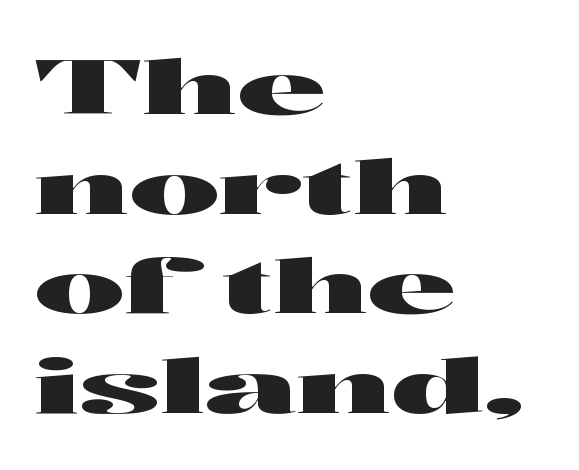
The image shows 76 px wide sans-serif type, upright; set left-aligned, normal line spacing (1.31x), normal letter spacing, not underlined; high stroke contrast and a medium x-height.
